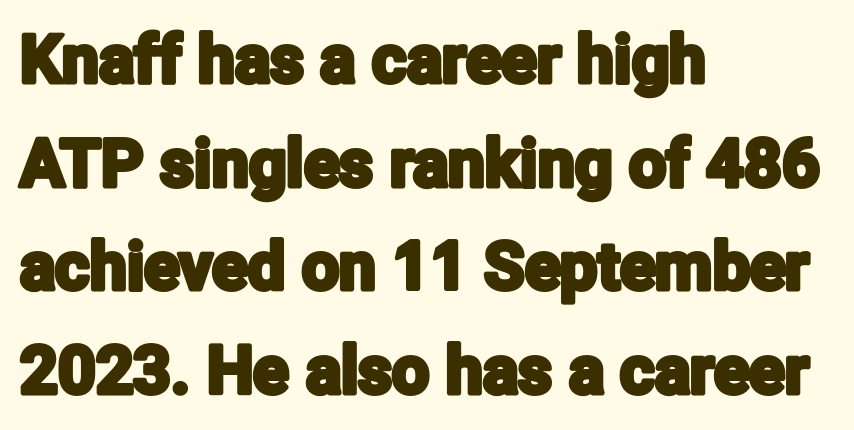
{"serif": "no", "italic": "no", "width": "condensed", "stroke_contrast": "low", "x_height": "medium", "monospaced": "no", "underline": "no", "align": "left", "line_spacing": "normal", "line_spacing_ratio": 1.57, "letter_spacing": "normal", "letter_spacing_em": 0.0, "glyph_px": 66}
